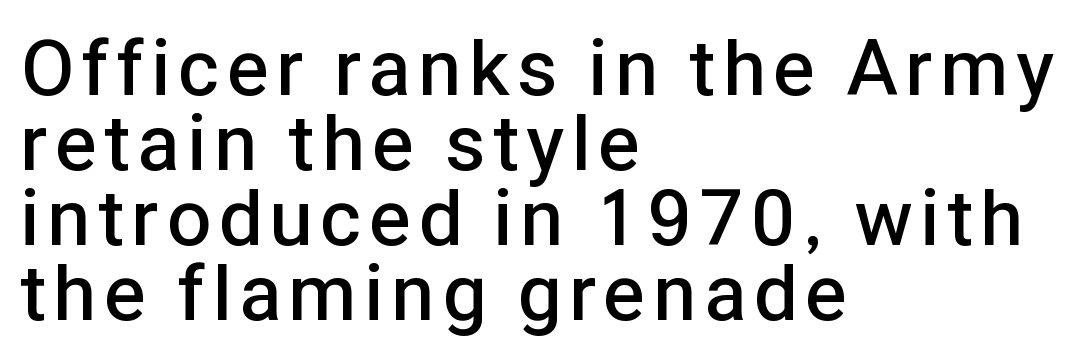
Q: Is the text bold? A: Semi-bold.
Q: Is the text italic (slanted)? A: No, it is upright.
Q: Is the typeface a serif or a sans-serif typeface? A: Sans-serif.
Q: Is the text underlined? A: No.
Q: How is the paragraph aligned? A: Left-aligned.
Q: Is the spacing between lines tight, normal or loose? A: Tight.
Q: Width (condensed, normal, or wide)? A: Normal.
Q: Stroke contrast? A: Low.
Q: x-height? A: Medium.
Q: Monospaced? A: No.
